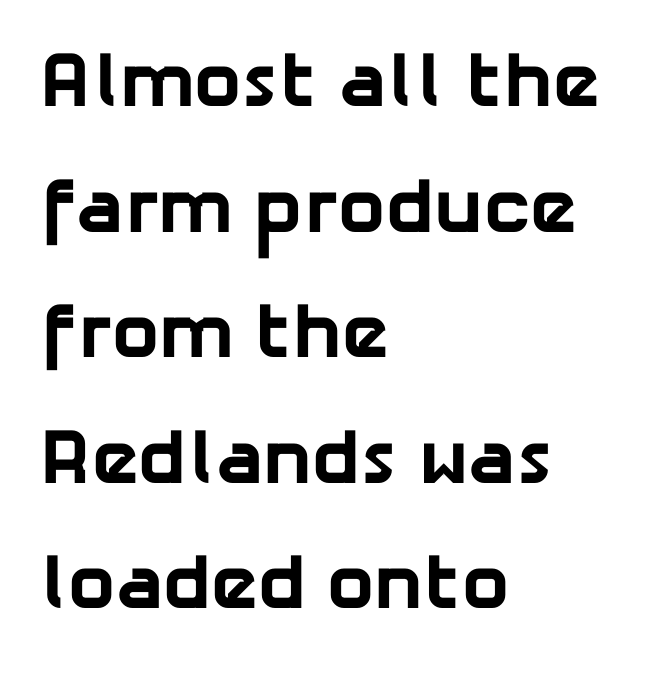
The image shows 79 px bold sans-serif type; set left-aligned, normal line spacing (1.59x), normal letter spacing, not underlined; low stroke contrast and a medium x-height.
